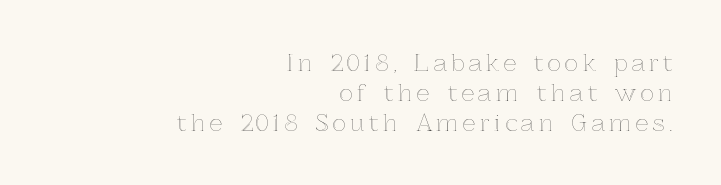
{"italic": "no", "underline": "no", "align": "right", "line_spacing": "normal", "line_spacing_ratio": 1.3, "glyph_px": 23}
